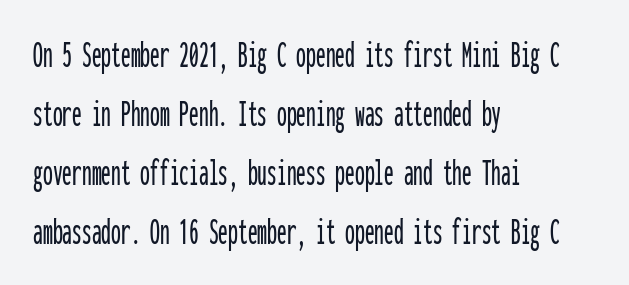
{"serif": "no", "italic": "no", "width": "condensed", "stroke_contrast": "low", "x_height": "medium", "monospaced": "yes", "underline": "no", "align": "left", "line_spacing": "normal", "line_spacing_ratio": 1.51, "letter_spacing": "normal", "letter_spacing_em": 0.0, "glyph_px": 39}
